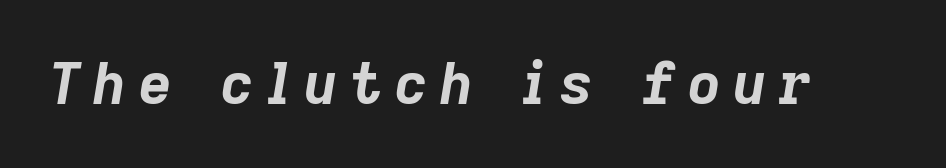
Q: Is the text bold? A: Yes.
Q: Is the text italic (slanted)? A: Yes, it leans right by about 9 degrees.
Q: Is the text underlined? A: No.
Q: Is the spacing between letters normal or unusually wide? A: Unusually wide.
Q: Width (condensed, normal, or wide)? A: Normal.
Q: Stroke contrast? A: Low.
Q: x-height? A: Medium.
Q: Monospaced? A: No.
